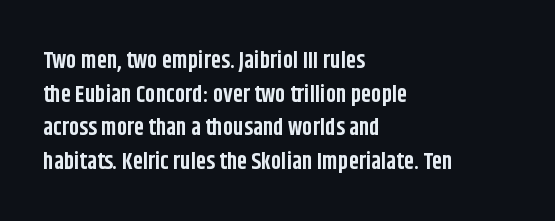
Each line starts at the same left margin while the right side varies. One glance says typical: line gaps are just what's usual. Nope, not italic — everything's standing straight. Plenty of ink on the page — the face is bold.
